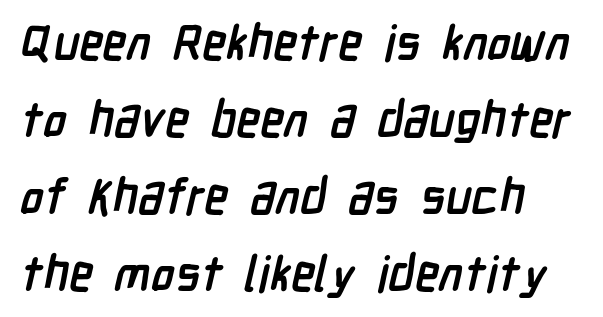
The image shows 49 px semibold, condensed sans-serif type; set left-aligned, normal line spacing (1.57x), normal letter spacing, not underlined; low stroke contrast and a medium x-height.
